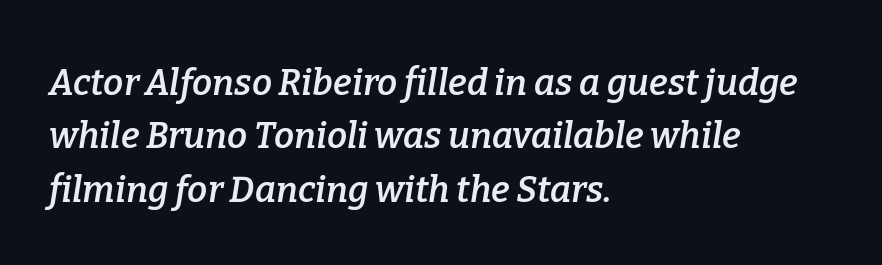
The image shows 36 px semibold serif type, italic (leaning right); set left-aligned, normal line spacing (1.48x), normal letter spacing, not underlined; low stroke contrast and a medium x-height.
